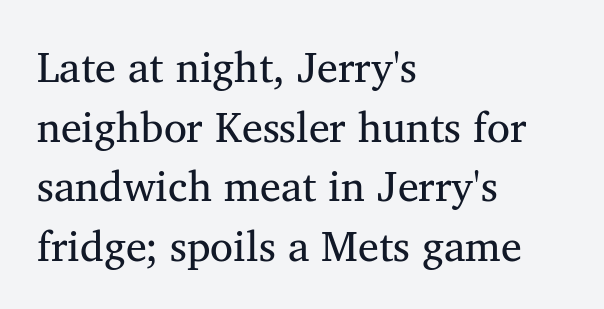
The image shows 42 px regular-weight serif type; set left-aligned, normal line spacing (1.42x), normal letter spacing, not underlined; medium stroke contrast and a medium x-height.
